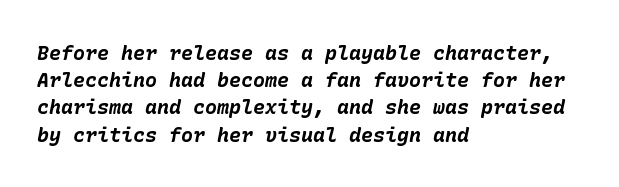
Q: Is the text bold? A: Yes.
Q: Is the text italic (slanted)? A: Yes, it leans right by about 10 degrees.
Q: Is the text underlined? A: No.
Q: How is the paragraph aligned? A: Left-aligned.
Q: Is the spacing between letters normal or unusually wide? A: Normal.
Q: Is the spacing between lines tight, normal or loose? A: Normal.
